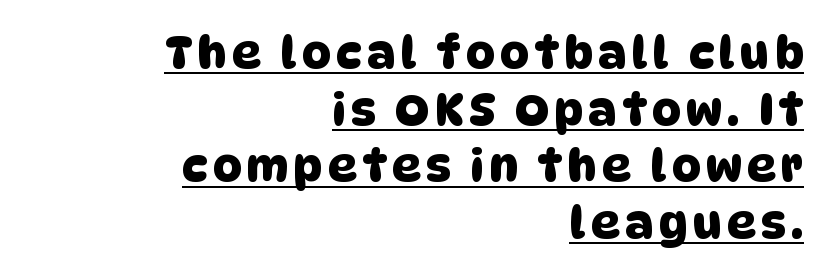
Check the space under the baseline: a stroke is drawn there. This sample has the flowing, uneven cadence of proportional lettering. Line ends are locked; line starts wander. Examine the stroke ends and you'll find no serifs. Evenly set lines give the paragraph a standard silhouette.
